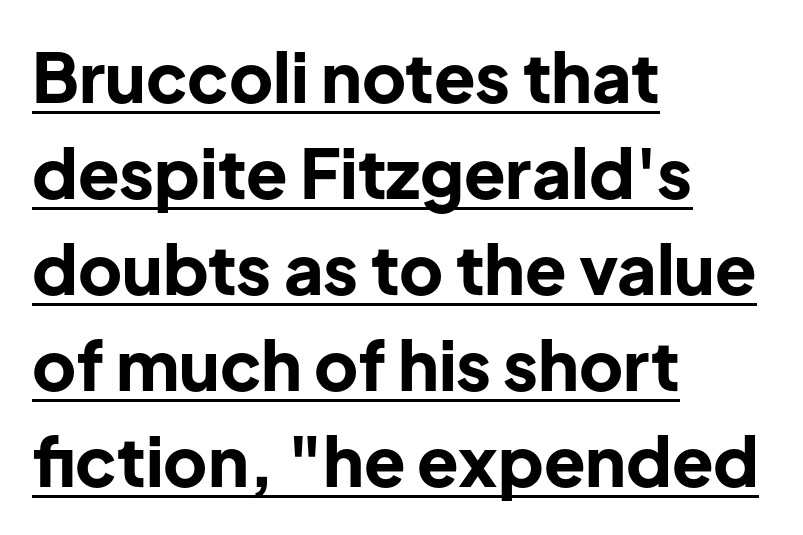
Default kerning and tracking; the words read as compact shapes. The typeface chosen for these lines omits serifs. Every stem runs plumb, perpendicular to the baseline. The typesetter chose a ragged-right arrangement here.
